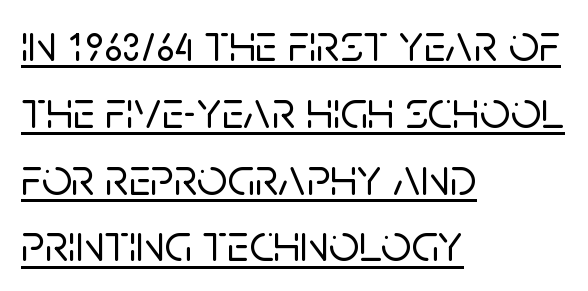
Q: Is the text italic (slanted)? A: No, it is upright.
Q: Is the typeface a serif or a sans-serif typeface? A: Sans-serif.
Q: Is the text underlined? A: Yes.
Q: How is the paragraph aligned? A: Left-aligned.
Q: Is the spacing between letters normal or unusually wide? A: Normal.
Q: Is the spacing between lines tight, normal or loose? A: Normal.
Q: Width (condensed, normal, or wide)? A: Normal.
Q: Stroke contrast? A: Low.
Q: x-height? A: Large.
Q: Monospaced? A: No.
